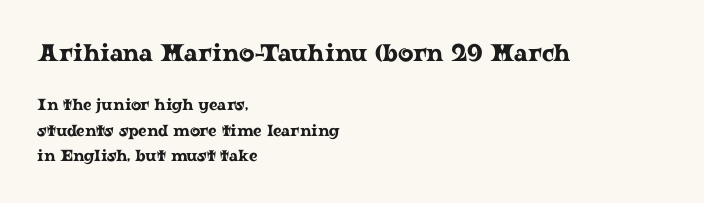
The gap between lines stays unmarked. There is no visible air inserted between adjacent glyphs. Does the copy run flush right? No — it runs flush left. Typesetter's note — upper block bumped up in size, lower block left smaller. Italic: no, the glyphs are upright roman. Horizontal bands of white between lines are of average thickness.
